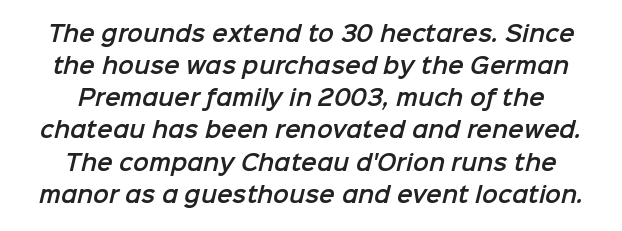
The image shows 21 px text type; set normal line spacing (1.53x), normal letter spacing, not underlined.
